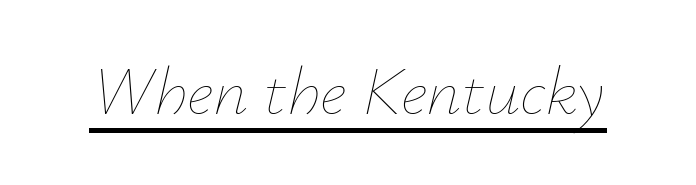
The passage shown leans; its letterforms are oblique. Does extra space separate the letters? No, they use regular spacing. Compared with undecorated copy, this sample adds a rule below the words. The passage shown is typed in a proportional face where columns would drift. Nothing heavy about these letters — not bold at all.
